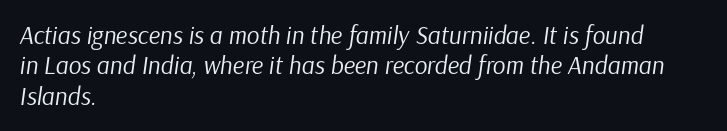
The image shows 25 px text type, italic (leaning right); set left-aligned, line spacing 1.22x, normal letter spacing, not underlined.
